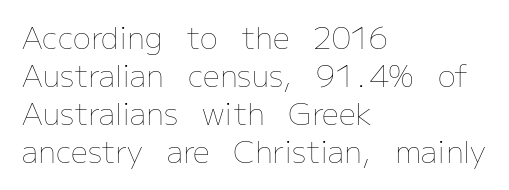
{"italic": "no", "bold": "no", "weight": "thin", "width": "normal", "stroke_contrast": "low", "x_height": "medium", "monospaced": "no", "underline": "no", "align": "left", "line_spacing": "normal", "line_spacing_ratio": 1.27, "letter_spacing": "normal", "letter_spacing_em": 0.0, "glyph_px": 30}
